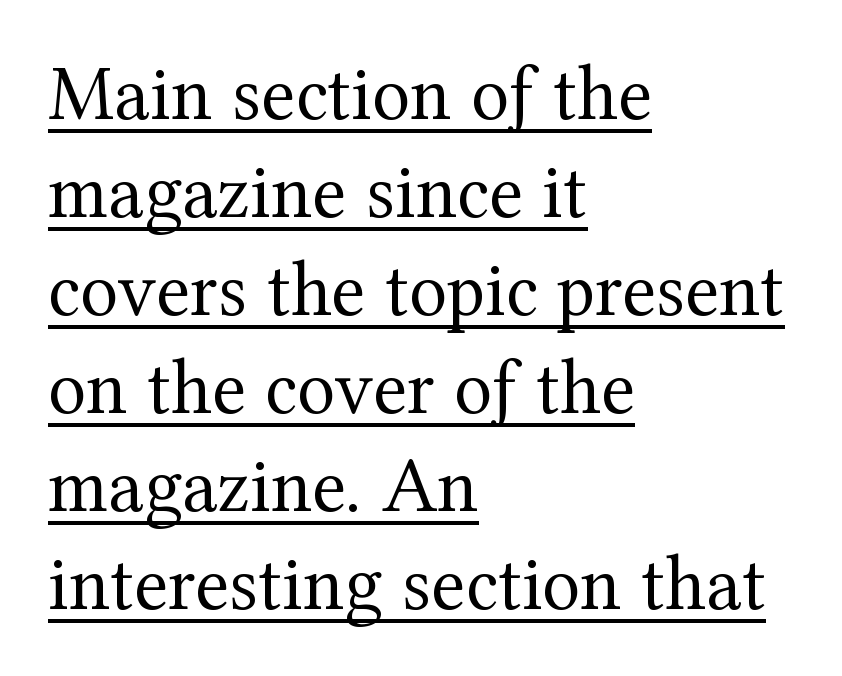
{"serif": "yes", "italic": "no", "bold": "no", "weight": "regular", "width": "normal", "stroke_contrast": "medium", "x_height": "medium", "monospaced": "no", "underline": "yes", "align": "left", "line_spacing_ratio": 1.24, "letter_spacing": "normal", "letter_spacing_em": 0.0, "glyph_px": 79}
